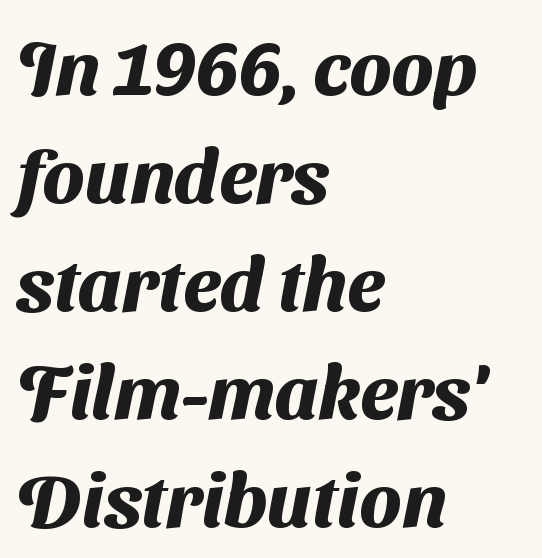
{"serif": "no", "bold": "yes", "weight": "heavy", "width": "normal", "stroke_contrast": "medium", "x_height": "medium", "monospaced": "no", "underline": "no", "align": "left", "line_spacing": "normal", "line_spacing_ratio": 1.42, "letter_spacing": "normal", "letter_spacing_em": 0.0, "glyph_px": 76}
